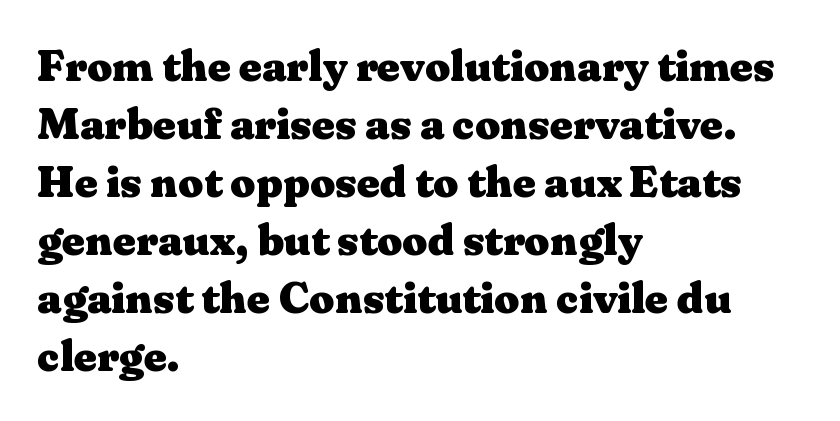
The image shows 44 px heavy, wide serif type, upright; set left-aligned, normal line spacing (1.32x), normal letter spacing, not underlined; medium stroke contrast and a medium x-height.
